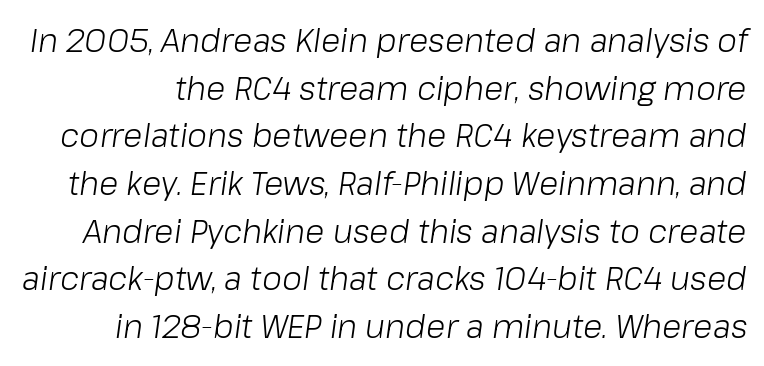
{"italic": "yes", "lean": "right", "slant_degrees": 8, "bold": "no", "weight": "light", "width": "normal", "stroke_contrast": "low", "x_height": "medium", "monospaced": "no", "underline": "no", "line_spacing": "normal", "line_spacing_ratio": 1.49, "letter_spacing": "normal", "letter_spacing_em": 0.0, "glyph_px": 32}
